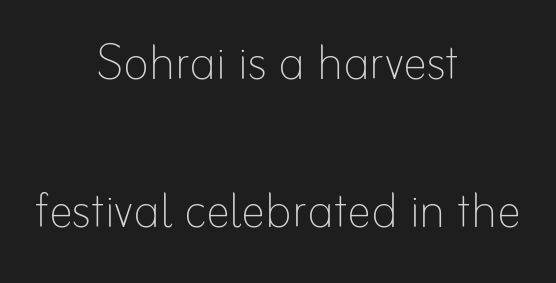
The image shows 61 px thin type, upright; set centered, loose line spacing (2.43x), normal letter spacing, not underlined; low stroke contrast and a small x-height.
